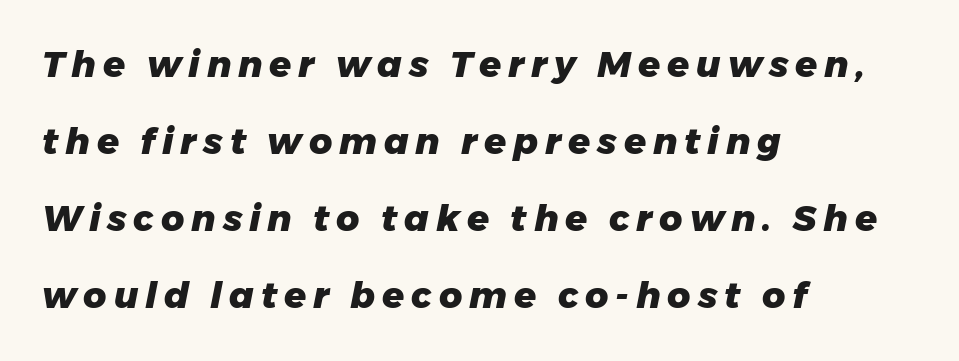
This sample has the flowing, uneven cadence of proportional lettering. Where is the straight margin? On the left. Every letter is thick-stroked: bold, no question. The leading is generous, giving the passage an open texture.
